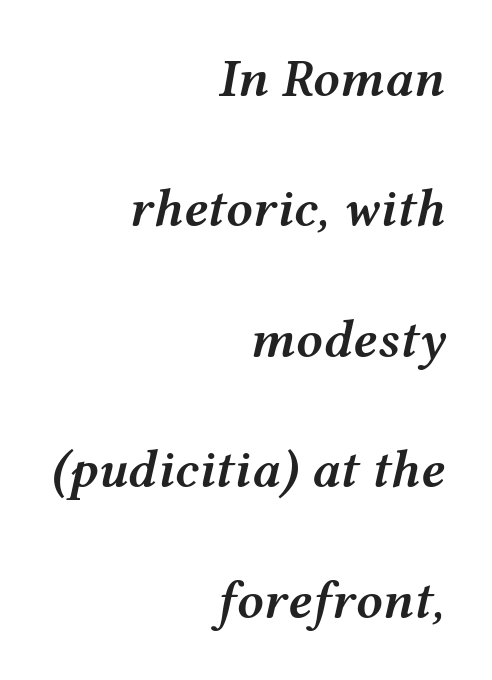
{"italic": "yes", "lean": "right", "slant_degrees": 12, "bold": "semi", "weight": "semibold", "width": "wide", "stroke_contrast": "medium", "x_height": "medium", "monospaced": "no", "underline": "no", "align": "right", "line_spacing": "loose", "line_spacing_ratio": 2.46, "letter_spacing": "normal", "letter_spacing_em": 0.0, "glyph_px": 53}
